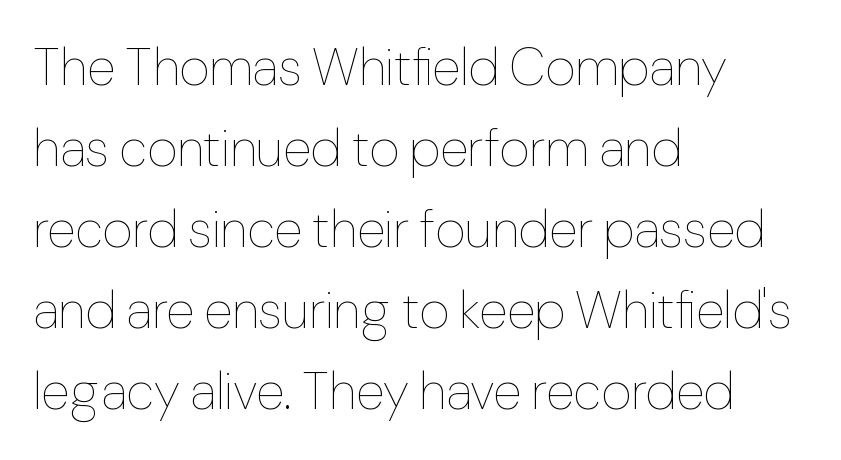
The image shows 52 px thin type, upright; set left-aligned, normal line spacing (1.56x), normal letter spacing, not underlined; low stroke contrast and a medium x-height.
